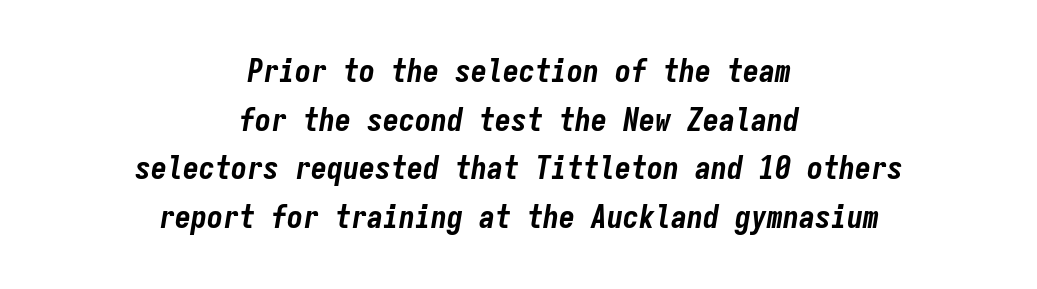
{"italic": "yes", "lean": "right", "slant_degrees": 9, "bold": "yes", "weight": "bold", "width": "condensed", "stroke_contrast": "low", "x_height": "medium", "monospaced": "yes", "underline": "no", "align": "center", "line_spacing": "normal", "line_spacing_ratio": 1.52, "letter_spacing": "normal", "letter_spacing_em": 0.0, "glyph_px": 32}
